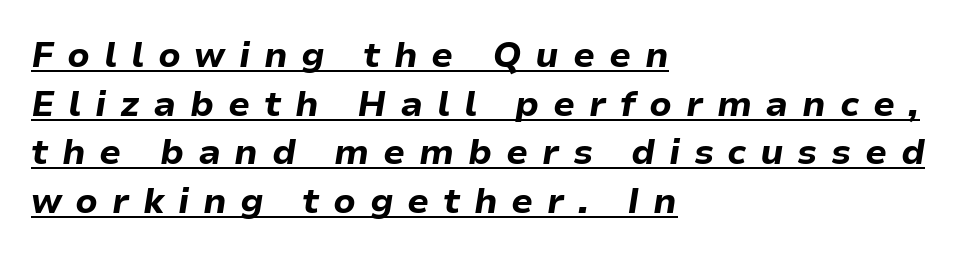
Q: Is the text bold? A: Yes.
Q: Is the text italic (slanted)? A: Yes, it leans right by about 9 degrees.
Q: Is the text underlined? A: Yes.
Q: How is the paragraph aligned? A: Left-aligned.
Q: Is the spacing between letters normal or unusually wide? A: Unusually wide.
Q: Is the spacing between lines tight, normal or loose? A: Normal.
Q: Width (condensed, normal, or wide)? A: Normal.
Q: Stroke contrast? A: Low.
Q: x-height? A: Medium.
Q: Monospaced? A: No.
